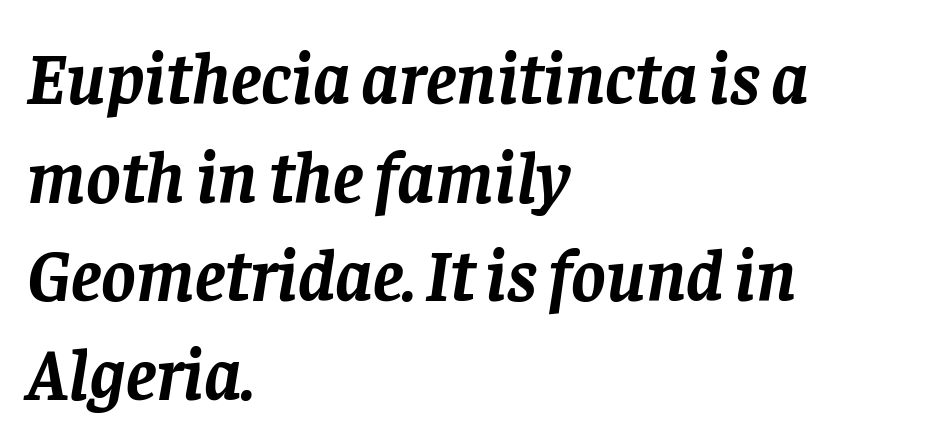
The image shows 73 px semibold serif type, italic (leaning right); set left-aligned, normal line spacing (1.35x), normal letter spacing, not underlined; low stroke contrast and a large x-height.
